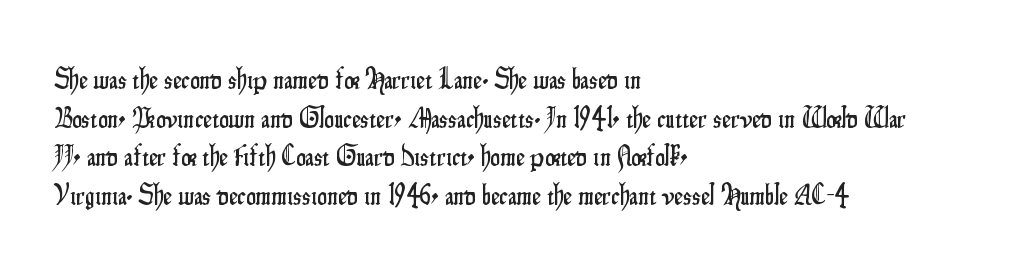
Q: Is the text italic (slanted)? A: No, it is upright.
Q: Is the typeface a serif or a sans-serif typeface? A: Sans-serif.
Q: Is the text underlined? A: No.
Q: How is the paragraph aligned? A: Left-aligned.
Q: Is the spacing between letters normal or unusually wide? A: Normal.
Q: Is the spacing between lines tight, normal or loose? A: Normal.
Q: Width (condensed, normal, or wide)? A: Condensed.
Q: Stroke contrast? A: Low.
Q: x-height? A: Small.
Q: Monospaced? A: No.
